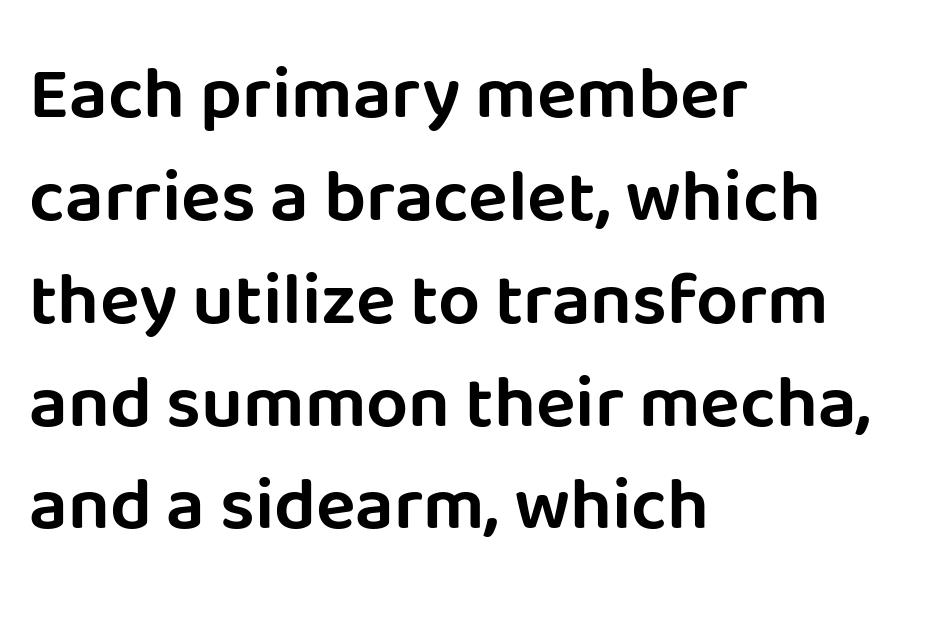
Q: Is the text italic (slanted)? A: No, it is upright.
Q: Is the typeface a serif or a sans-serif typeface? A: Sans-serif.
Q: Is the text underlined? A: No.
Q: How is the paragraph aligned? A: Left-aligned.
Q: Is the spacing between letters normal or unusually wide? A: Normal.
Q: Is the spacing between lines tight, normal or loose? A: Normal.
Q: Width (condensed, normal, or wide)? A: Normal.
Q: Stroke contrast? A: Low.
Q: x-height? A: Large.
Q: Monospaced? A: No.
